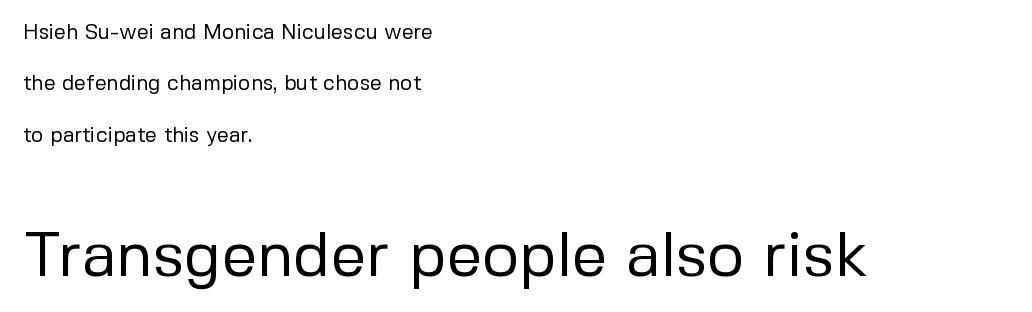
The image shows 63 px regular-weight sans-serif type, upright; set left-aligned, loose line spacing (2.45x), normal letter spacing, not underlined; the second (bottom) block is 3.0x larger; low stroke contrast and a medium x-height.
